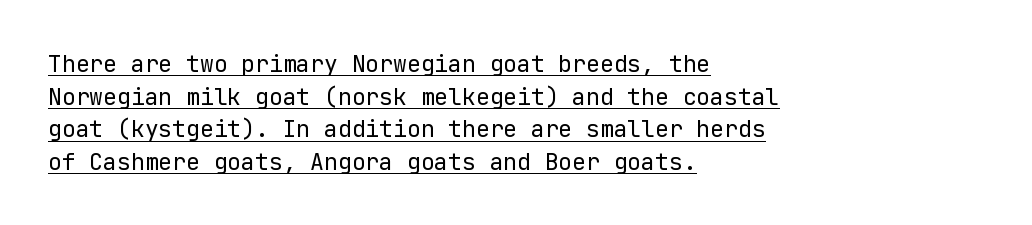
Short and long lines alike share a common starting point at left. A typesetter would call this leading conventional body-copy spacing. Inter-character spacing is left at the font's built-in metrics. Bold? No — there's no thickening of the strokes. The font's upright variant was chosen for this text. The words here are underlined.
